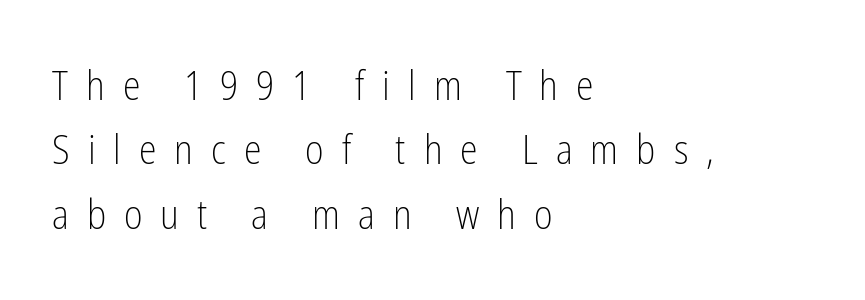
This sample uses expanded letter spacing, leaving extra air between glyphs. The typography opts for an upright posture over an oblique one. Line starts are locked; line ends wander. Heft: none added — not bold. These lines are composed in type without serifs. Words float on clear page, feet unadorned.
